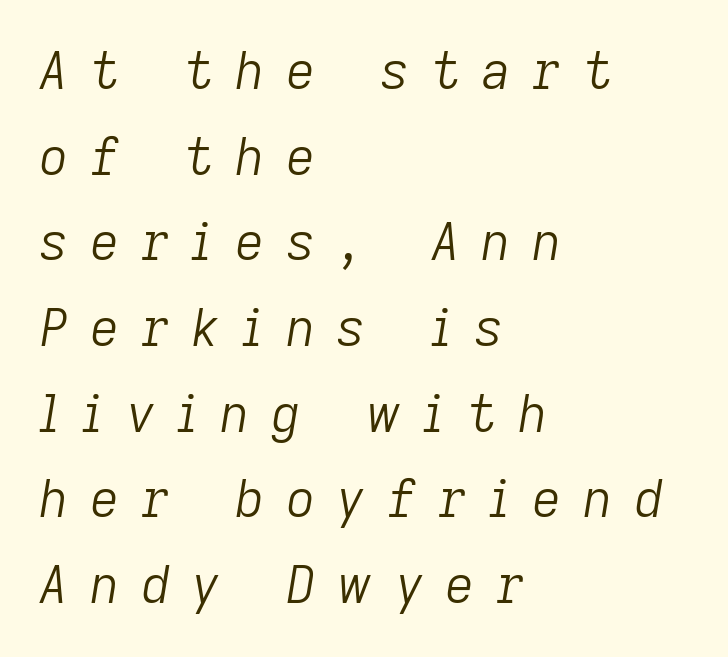
Q: Is the text bold? A: No.
Q: Is the text italic (slanted)? A: Yes, it leans right by about 9 degrees.
Q: Is the text underlined? A: No.
Q: How is the paragraph aligned? A: Left-aligned.
Q: Is the spacing between letters normal or unusually wide? A: Unusually wide.
Q: Is the spacing between lines tight, normal or loose? A: Normal.
Q: Width (condensed, normal, or wide)? A: Normal.
Q: Stroke contrast? A: Low.
Q: x-height? A: Medium.
Q: Monospaced? A: No.
